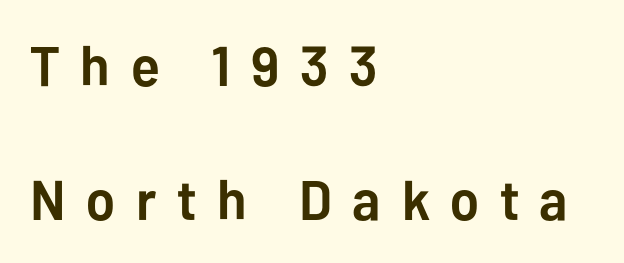
The image shows 56 px semibold sans-serif type, upright; set left-aligned, loose line spacing (2.4x), unusually wide letter spacing (+0.37 em), not underlined; low stroke contrast and a medium x-height.
